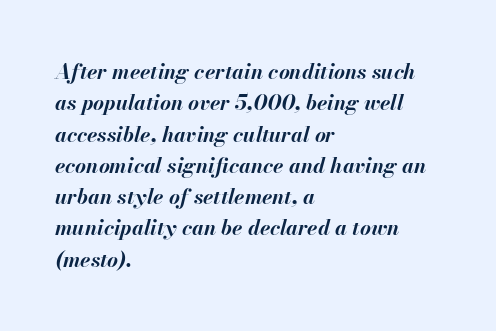
The image shows 21 px bold type, italic (leaning right); set left-aligned, normal line spacing (1.49x), normal letter spacing, not underlined.
